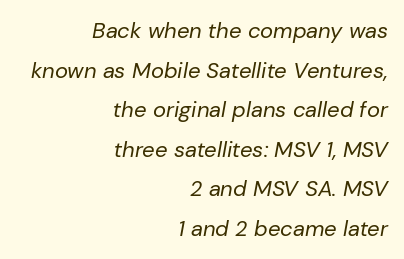
The image shows 22 px text type, italic (leaning right); set right-aligned, line spacing 1.8x, normal letter spacing, not underlined.
